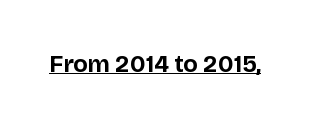
Q: Is the text bold? A: Yes.
Q: Is the text italic (slanted)? A: No, it is upright.
Q: Is the text underlined? A: Yes.
Q: Is the spacing between letters normal or unusually wide? A: Normal.
